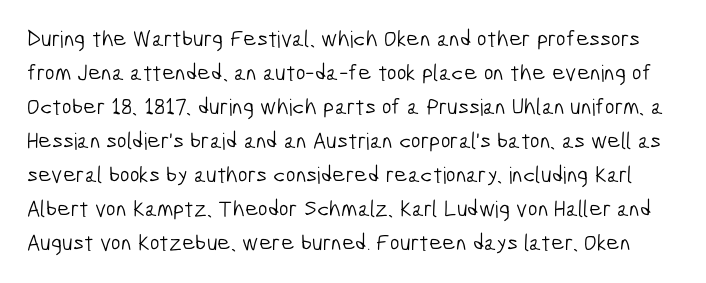
{"bold": "no", "underline": "no", "line_spacing": "normal", "line_spacing_ratio": 1.48, "letter_spacing": "normal", "letter_spacing_em": 0.0, "glyph_px": 23}
